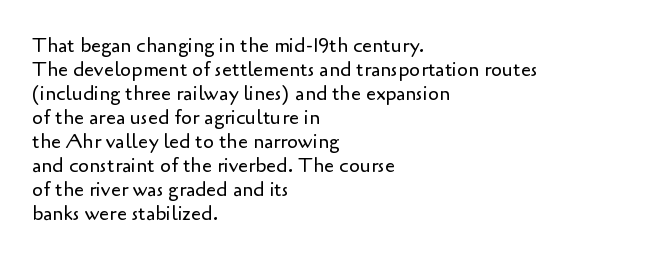
The image shows 20 px text type, upright; set left-aligned, line spacing 1.2x, normal letter spacing, not underlined.
